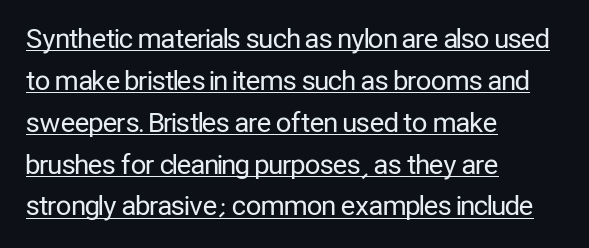
The image shows 27 px text type, upright; set left-aligned, normal line spacing (1.55x), normal letter spacing, underlined.
